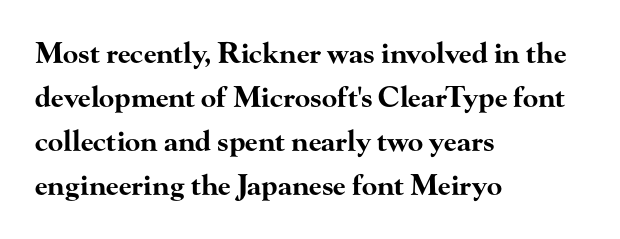
The image shows 28 px bold, wide serif type, upright; set left-aligned, normal line spacing (1.57x), normal letter spacing, not underlined; high stroke contrast and a small x-height.
